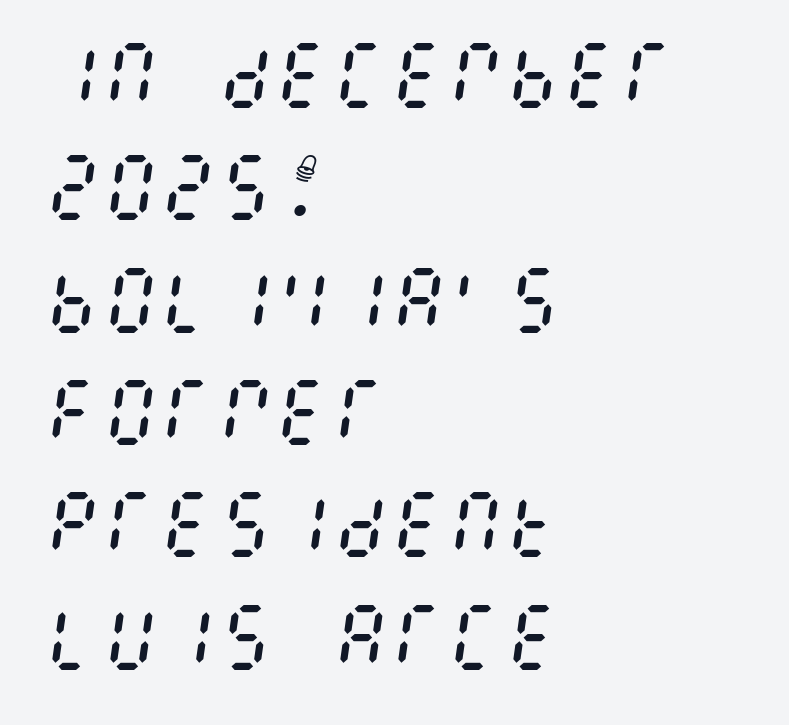
The image shows 72 px regular-weight, condensed type, italic (leaning right); set left-aligned, normal line spacing (1.56x), normal letter spacing, not underlined; medium stroke contrast and a large x-height.
